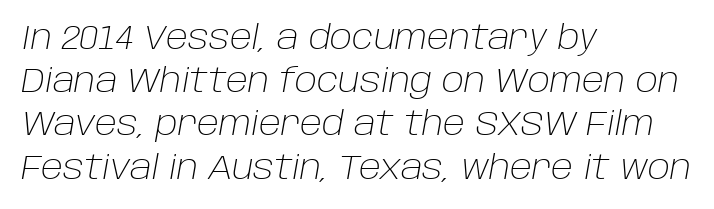
The image shows 33 px light type, italic (leaning right); set left-aligned, normal line spacing (1.31x), normal letter spacing, not underlined; low stroke contrast and a large x-height.
